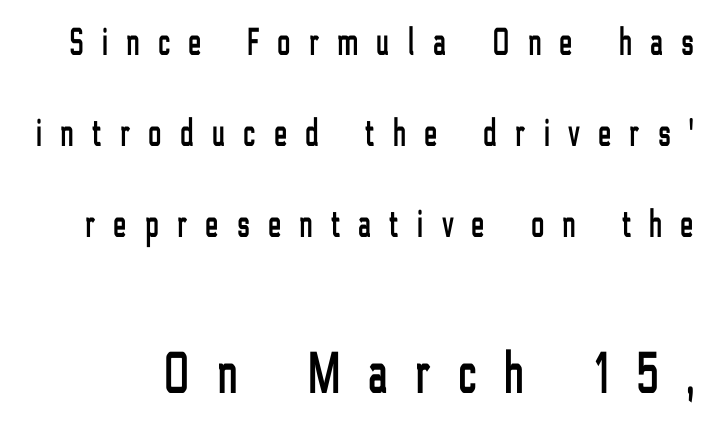
Scale increases going downward across the two blocks. How are the letters spaced? Widely, with obvious added tracking. Airy leading. The characters display no serif detailing; their extremities are plain. Rendered with straight, roman letterforms. Spacing verdict: proportional, widths tailored to each character.
